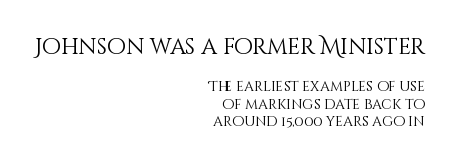
{"italic": "no", "bold": "no", "underline": "no", "align": "right", "line_spacing": "normal", "line_spacing_ratio": 1.25, "letter_spacing": "normal", "letter_spacing_em": 0.0, "larger_block": "first", "size_ratio": 1.57, "glyph_px": 22}
